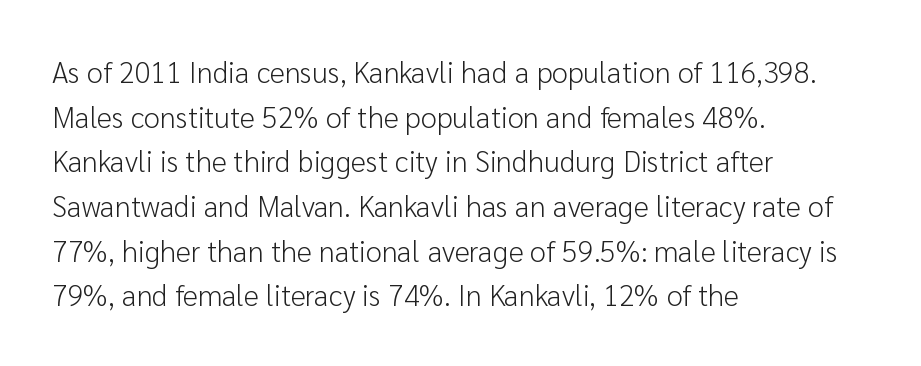
{"serif": "no", "italic": "no", "bold": "no", "weight": "light", "width": "normal", "stroke_contrast": "low", "x_height": "medium", "monospaced": "no", "underline": "no", "align": "left", "line_spacing": "normal", "line_spacing_ratio": 1.54, "letter_spacing": "normal", "letter_spacing_em": 0.0, "glyph_px": 29}
